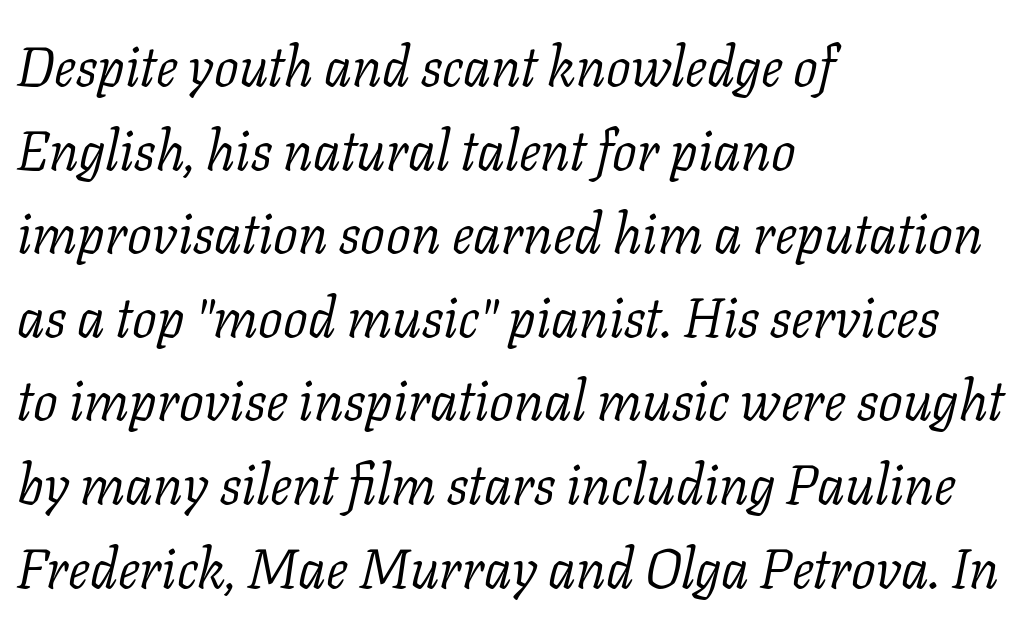
Heaviness? Minimal to ordinary, like unemphasized prose. The foot of each line stays bare and open. If you drew a ruler down the left edge, every line would touch it. How are the letters spaced? Ordinarily, with no added tracking. Is this a fixed-width face? No — the glyphs have proportional, varying widths. Italic? Definitely — the glyphs are oblique.
